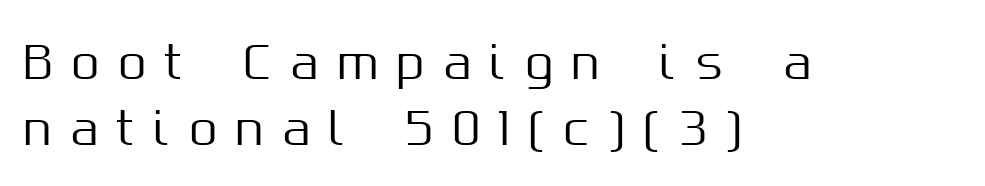
The image shows 45 px sans-serif type, upright; set left-aligned, normal line spacing (1.47x), unusually wide letter spacing (+0.43 em), not underlined; medium stroke contrast and a medium x-height.
